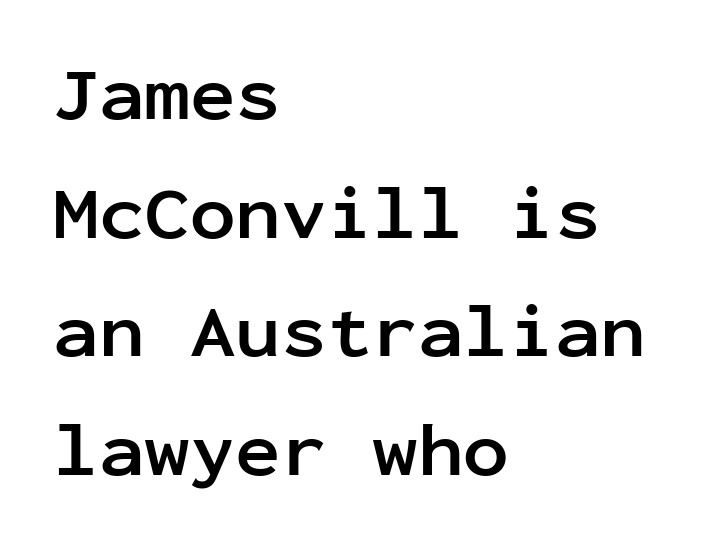
{"serif": "no", "italic": "no", "bold": "yes", "weight": "semibold", "width": "normal", "stroke_contrast": "low", "x_height": "medium", "monospaced": "yes", "underline": "no", "align": "left", "line_spacing": "normal", "line_spacing_ratio": 1.56, "letter_spacing": "normal", "letter_spacing_em": 0.0, "glyph_px": 76}
